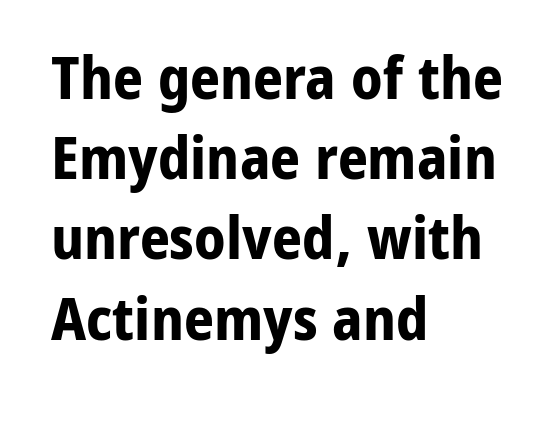
The image shows 59 px bold sans-serif type, upright; set left-aligned, normal line spacing (1.36x), normal letter spacing, not underlined; low stroke contrast and a medium x-height.
